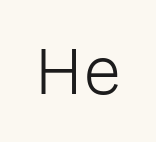
Weight: in the light-to-regular range. Quick note: underline off. The axis of the letterforms is exactly vertical. Think of a printed novel: that variable character pitch is what you see here. Check where the strokes stop: nothing finishes them off — pure sans. The line texture is even and compact thanks to regular tracking.
